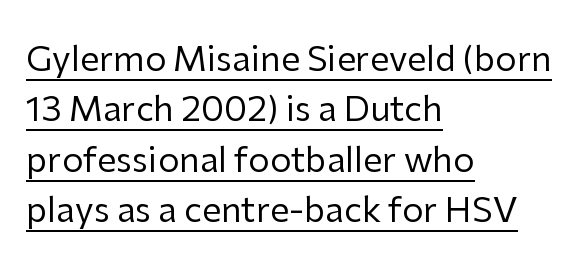
{"serif": "no", "italic": "no", "bold": "no", "weight": "regular", "width": "normal", "stroke_contrast": "low", "x_height": "medium", "monospaced": "no", "underline": "yes", "align": "left", "line_spacing": "normal", "line_spacing_ratio": 1.48, "letter_spacing": "normal", "letter_spacing_em": 0.0, "glyph_px": 34}
